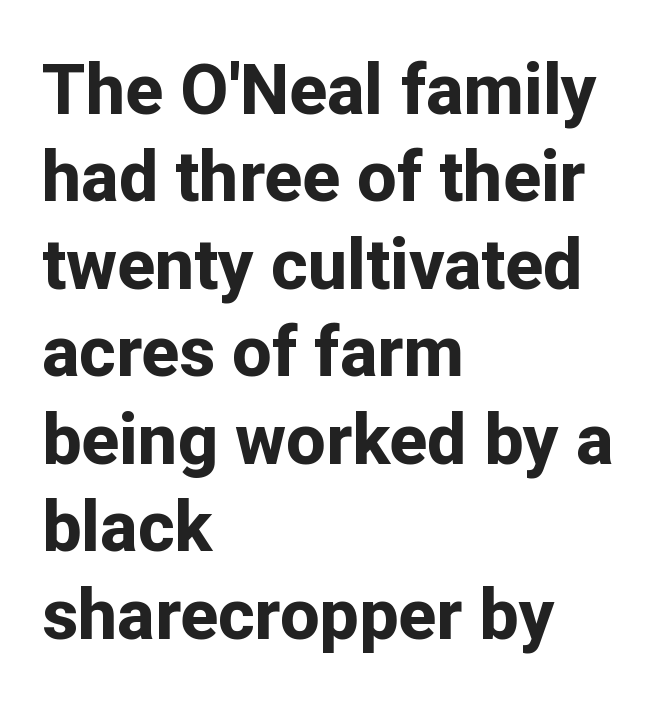
{"serif": "no", "italic": "no", "bold": "yes", "weight": "bold", "width": "normal", "stroke_contrast": "low", "x_height": "medium", "monospaced": "no", "underline": "no", "align": "left", "line_spacing": "normal", "line_spacing_ratio": 1.25, "letter_spacing": "normal", "letter_spacing_em": 0.0, "glyph_px": 70}
